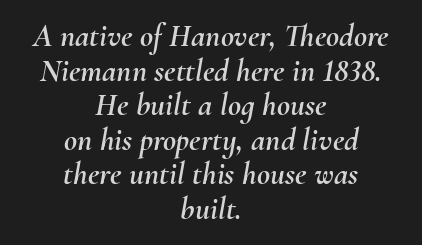
The image shows 32 px text type, italic (leaning right); set centered, tight line spacing (1.08x), normal letter spacing, not underlined; medium stroke contrast and a small x-height.
